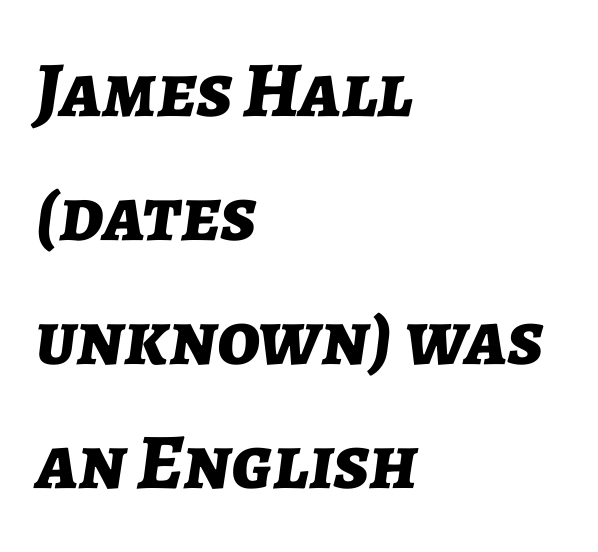
{"italic": "yes", "lean": "right", "slant_degrees": 7, "bold": "yes", "weight": "bold", "width": "normal", "stroke_contrast": "low", "x_height": "medium", "monospaced": "no", "underline": "no", "align": "left", "line_spacing": "normal", "line_spacing_ratio": 1.57, "letter_spacing": "normal", "letter_spacing_em": 0.0, "glyph_px": 79}
